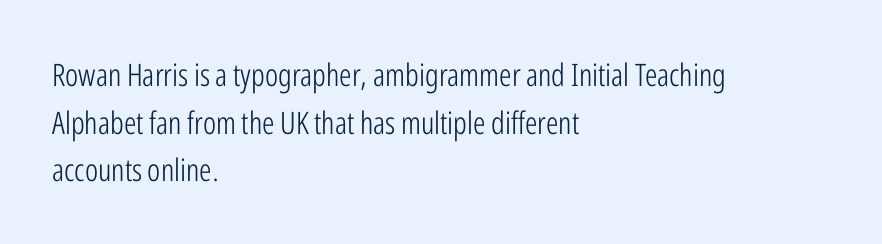
{"serif": "no", "italic": "no", "bold": "no", "weight": "light", "width": "condensed", "stroke_contrast": "low", "x_height": "medium", "monospaced": "no", "underline": "no", "align": "left", "line_spacing": "normal", "line_spacing_ratio": 1.54, "letter_spacing": "normal", "letter_spacing_em": 0.0, "glyph_px": 31}
